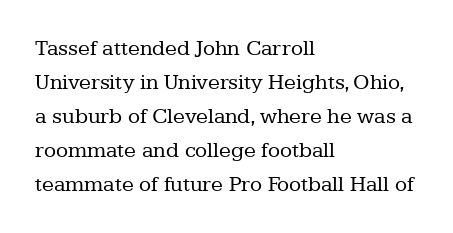
The image shows 22 px text type, upright; set left-aligned, normal line spacing (1.54x), normal letter spacing, not underlined.
